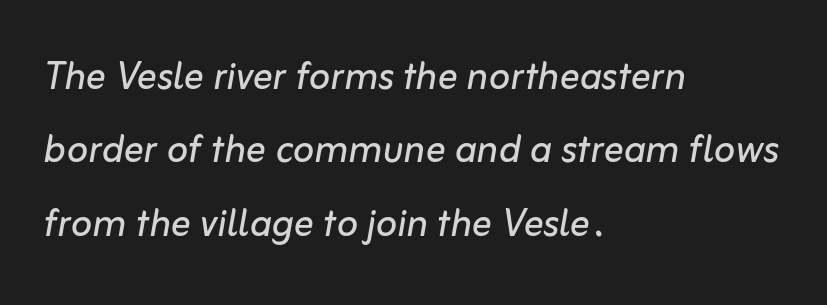
Q: Is the text bold? A: No.
Q: Is the text italic (slanted)? A: Yes, it leans right by about 10 degrees.
Q: Is the text underlined? A: No.
Q: How is the paragraph aligned? A: Left-aligned.
Q: Is the spacing between letters normal or unusually wide? A: Normal.
Q: Is the spacing between lines tight, normal or loose? A: Normal.
Q: Width (condensed, normal, or wide)? A: Normal.
Q: Stroke contrast? A: Low.
Q: x-height? A: Medium.
Q: Monospaced? A: No.
